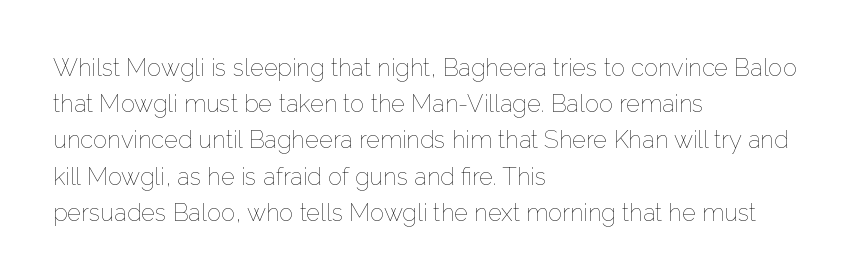
The image shows 24 px text type, upright; set left-aligned, normal line spacing (1.51x), normal letter spacing, not underlined.
